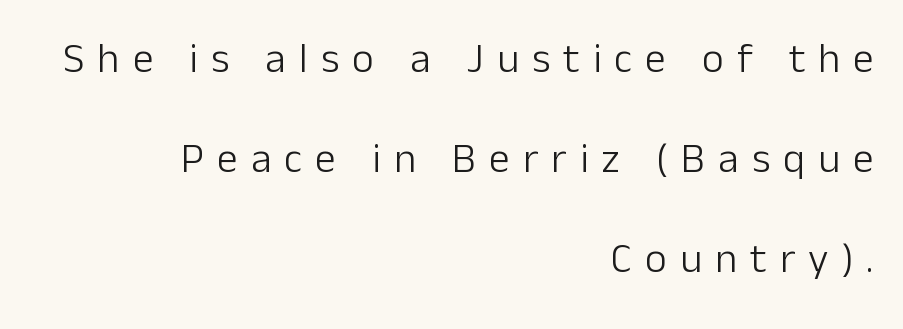
{"serif": "no", "italic": "no", "bold": "no", "weight": "light", "width": "normal", "stroke_contrast": "low", "x_height": "medium", "monospaced": "no", "underline": "no", "align": "right", "line_spacing": "loose", "line_spacing_ratio": 2.38, "letter_spacing": "wide", "letter_spacing_em": 0.31, "glyph_px": 42}
